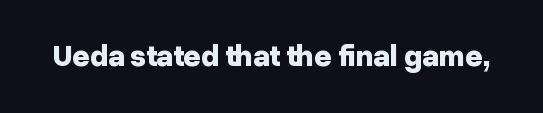
Q: Is the text bold? A: Yes.
Q: Is the text italic (slanted)? A: No, it is upright.
Q: Is the typeface a serif or a sans-serif typeface? A: Sans-serif.
Q: Is the text underlined? A: No.
Q: Is the spacing between letters normal or unusually wide? A: Normal.
Q: Width (condensed, normal, or wide)? A: Normal.
Q: Stroke contrast? A: Low.
Q: x-height? A: Medium.
Q: Monospaced? A: No.
